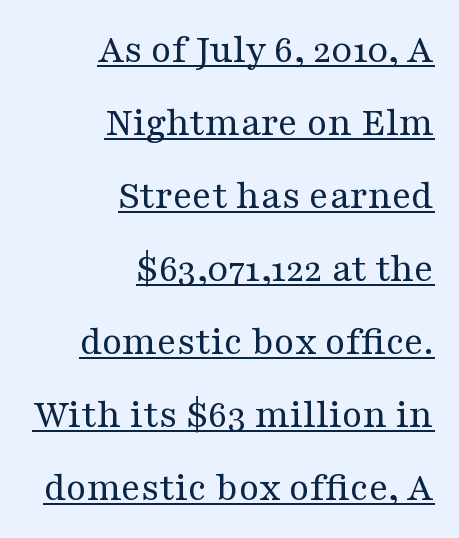
Old-style or modern, the face here clearly has serifs. Nothing unusual about the tracking: characters are spaced as the font intends. Do the characters align in a grid? No, the font is proportional. Like a heading marked for emphasis, these lines bear an underscore. Tall strokes in this sample are plumb rather than angled. Every row of glyphs terminates at an identical x-position on the right.
